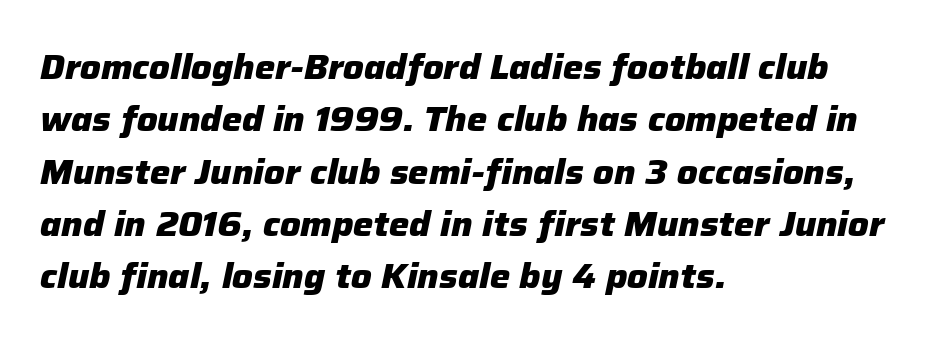
Q: Is the text bold? A: Yes.
Q: Is the text italic (slanted)? A: Yes, it leans right by about 12 degrees.
Q: Is the text underlined? A: No.
Q: How is the paragraph aligned? A: Left-aligned.
Q: Is the spacing between letters normal or unusually wide? A: Normal.
Q: Is the spacing between lines tight, normal or loose? A: Normal.
Q: Width (condensed, normal, or wide)? A: Normal.
Q: Stroke contrast? A: Low.
Q: x-height? A: Medium.
Q: Monospaced? A: No.
